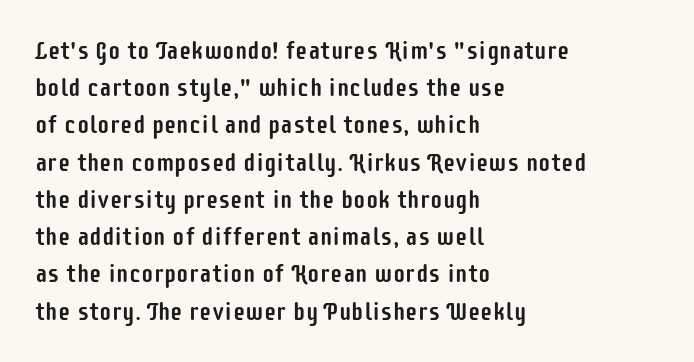
Designer's note — italics off, roman on. Compared with typical paragraphs, the rows here are spaced about the same. No word sits above an underline. Left-aligned paragraph, ragged on the right. This sample uses plain, unmodified letter spacing.
